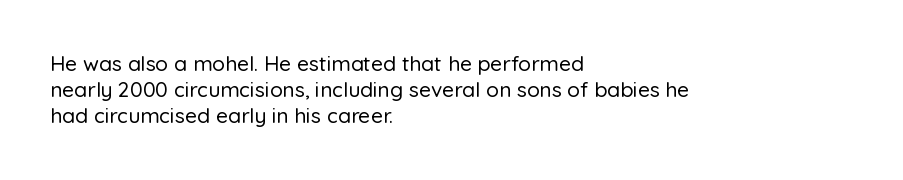
Q: Is the text italic (slanted)? A: No, it is upright.
Q: Is the text underlined? A: No.
Q: How is the paragraph aligned? A: Left-aligned.
Q: Is the spacing between letters normal or unusually wide? A: Normal.
